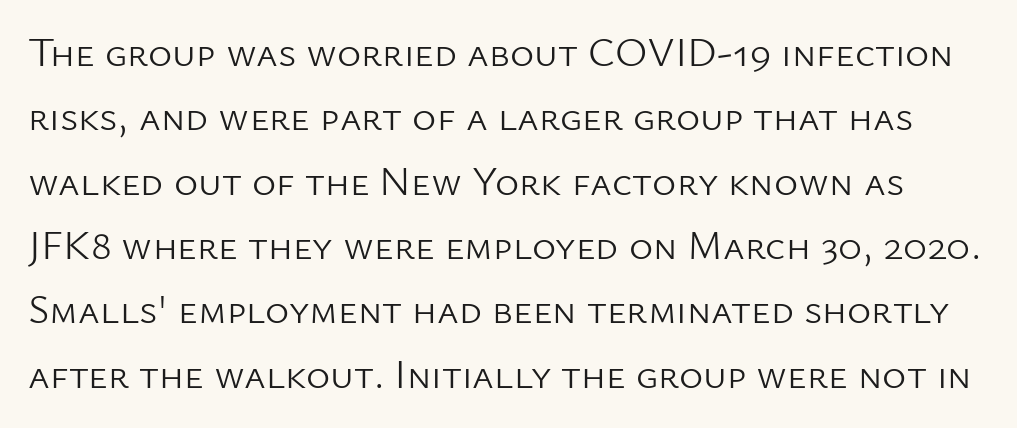
The image shows 41 px light sans-serif type, upright; set normal line spacing (1.57x), normal letter spacing, not underlined; low stroke contrast and a medium x-height.
